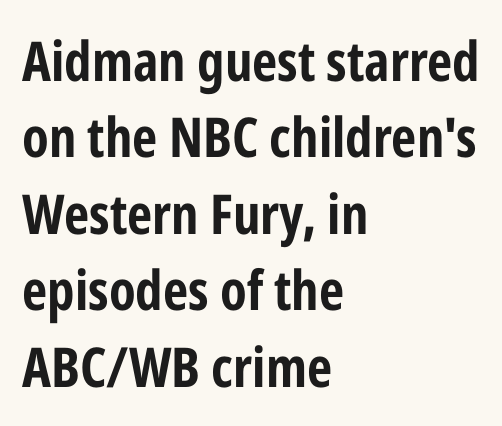
The font family rendered here belongs to the sans-serif group. If you measured baseline to baseline, you'd find a middling distance. Compared with a centered layout, this one pins lines to the left instead. Character widths vary here, with narrow letters taking less room than wide ones. The zone under the glyphs is completely vacant. How are the letters spaced? Ordinarily, with no added tracking.
